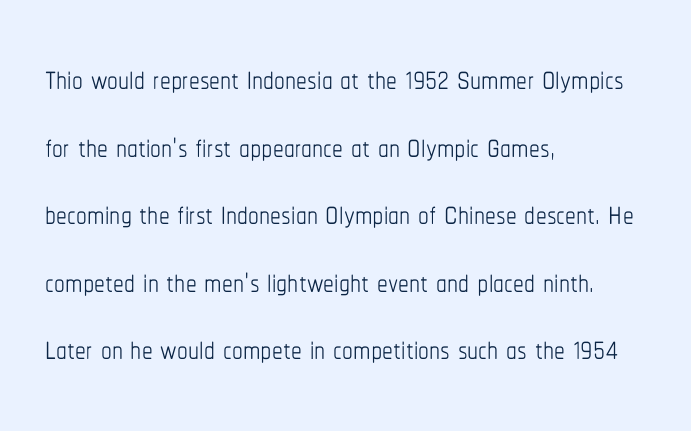
{"italic": "no", "bold": "no", "weight": "thin", "width": "condensed", "stroke_contrast": "low", "x_height": "medium", "monospaced": "no", "underline": "no", "align": "left", "line_spacing": "normal", "line_spacing_ratio": 1.57, "letter_spacing": "normal", "letter_spacing_em": 0.0, "glyph_px": 43}
